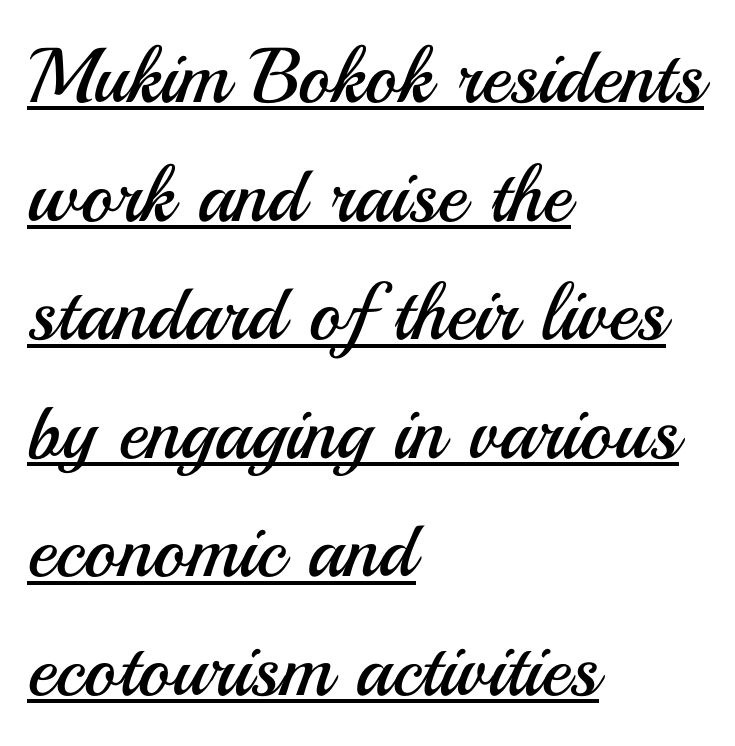
{"serif": "no", "bold": "no", "weight": "regular", "width": "normal", "stroke_contrast": "medium", "x_height": "small", "monospaced": "no", "underline": "yes", "align": "left", "line_spacing": "normal", "line_spacing_ratio": 1.52, "letter_spacing": "normal", "letter_spacing_em": 0.0, "glyph_px": 78}
